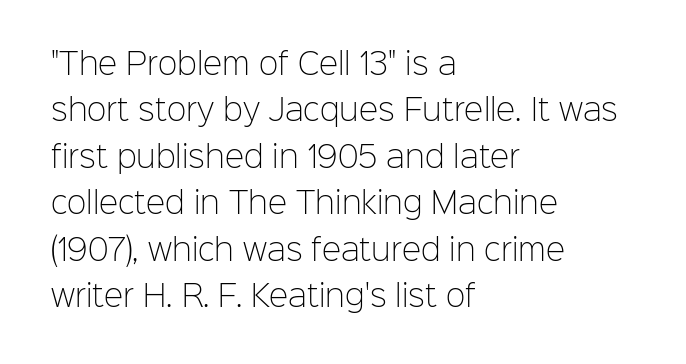
Is there any slant? The stems are plumb. You can tell from the bare stems that sans-serif type was used. How are the letters spaced? Ordinarily, with no added tracking. The line-height multiplier appears to be the usual default.
